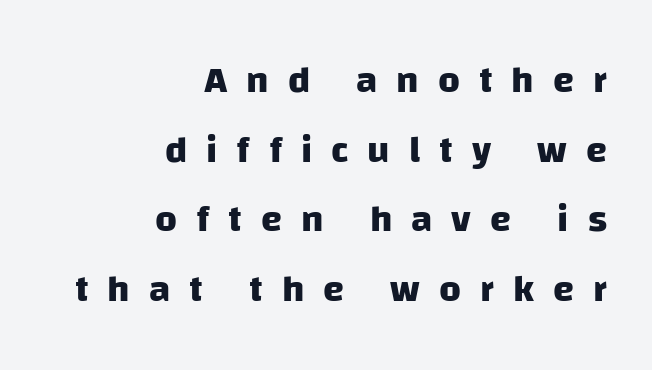
{"serif": "no", "bold": "yes", "weight": "heavy", "width": "normal", "stroke_contrast": "low", "x_height": "large", "monospaced": "no", "underline": "no", "align": "right", "line_spacing_ratio": 1.83, "letter_spacing": "wide", "letter_spacing_em": 0.5, "glyph_px": 38}
